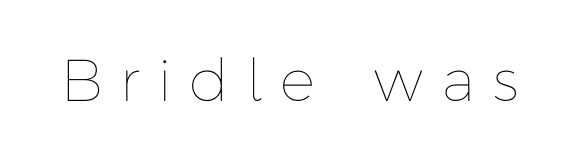
Looks like regular typesetting: each glyph gets only the width it needs. The weight tops out at a normal text grade. You can tell it's not italic because the verticals are truly vertical. A typesetter would call this heavily tracked-out type. The space beneath each line is pristine and unruled.
